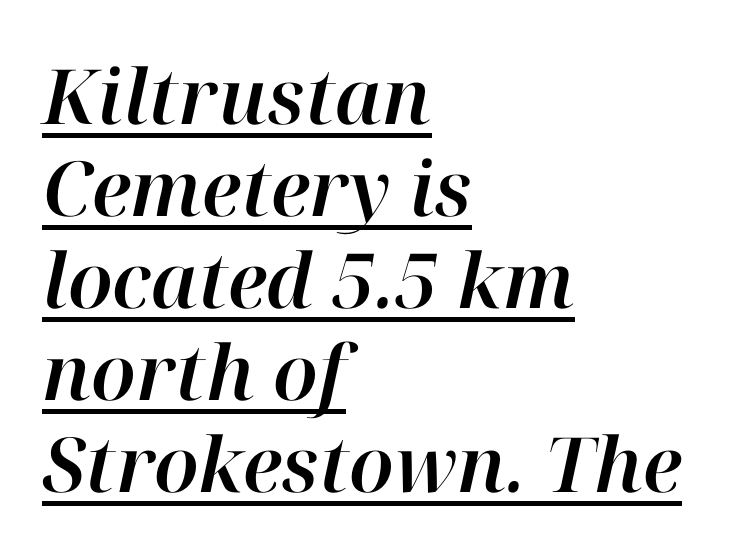
Q: Is the text italic (slanted)? A: Yes, it leans right by about 12 degrees.
Q: Is the text underlined? A: Yes.
Q: How is the paragraph aligned? A: Left-aligned.
Q: Is the spacing between letters normal or unusually wide? A: Normal.
Q: Width (condensed, normal, or wide)? A: Normal.
Q: Stroke contrast? A: High.
Q: x-height? A: Medium.
Q: Monospaced? A: No.
